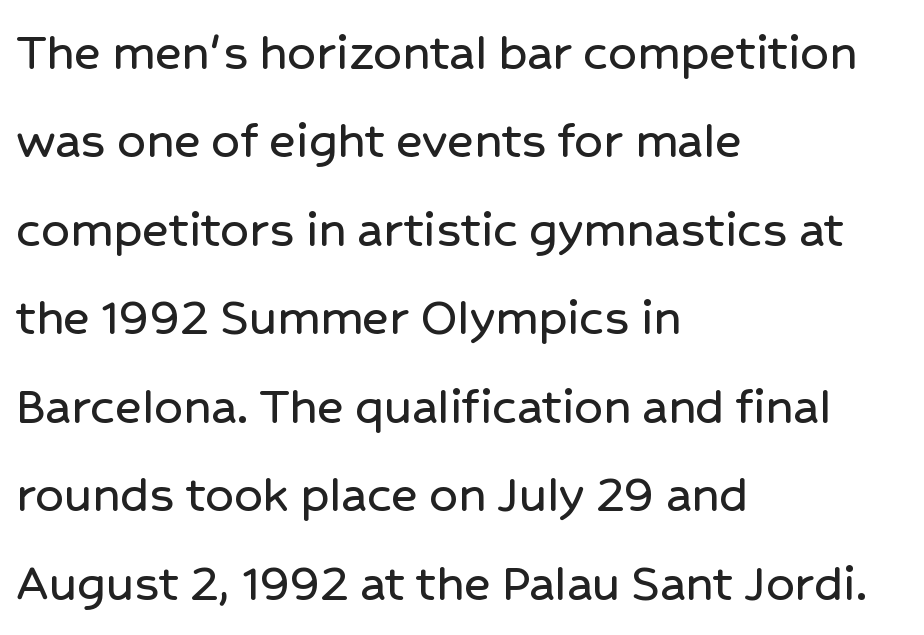
Q: Is the text italic (slanted)? A: No, it is upright.
Q: Is the typeface a serif or a sans-serif typeface? A: Sans-serif.
Q: Is the text underlined? A: No.
Q: How is the paragraph aligned? A: Left-aligned.
Q: Is the spacing between letters normal or unusually wide? A: Normal.
Q: Is the spacing between lines tight, normal or loose? A: Normal.
Q: Width (condensed, normal, or wide)? A: Normal.
Q: Stroke contrast? A: Low.
Q: x-height? A: Medium.
Q: Monospaced? A: No.
